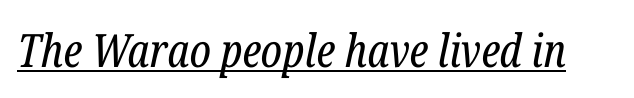
The image shows 46 px regular-weight, condensed serif type, italic (leaning right); set normal letter spacing, underlined; low stroke contrast and a medium x-height.
